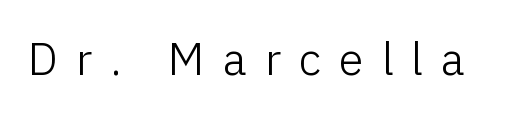
Students, note that the glyphs here are deliberately spaced far apart. This is not heavy type; no bold has been used. The lettering holds an erect, upright posture throughout. Note the varied advance widths — an 'i' is clearly narrower than an 'm'. Unmarked baselines from the first word to the last.
